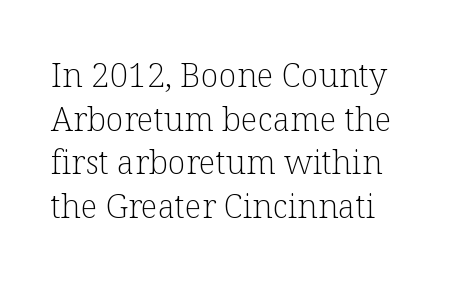
Q: Is the text bold? A: No.
Q: Is the text italic (slanted)? A: No, it is upright.
Q: Is the typeface a serif or a sans-serif typeface? A: Serif.
Q: Is the text underlined? A: No.
Q: Is the spacing between letters normal or unusually wide? A: Normal.
Q: Is the spacing between lines tight, normal or loose? A: Normal.
Q: Width (condensed, normal, or wide)? A: Normal.
Q: Stroke contrast? A: Low.
Q: x-height? A: Medium.
Q: Monospaced? A: No.
